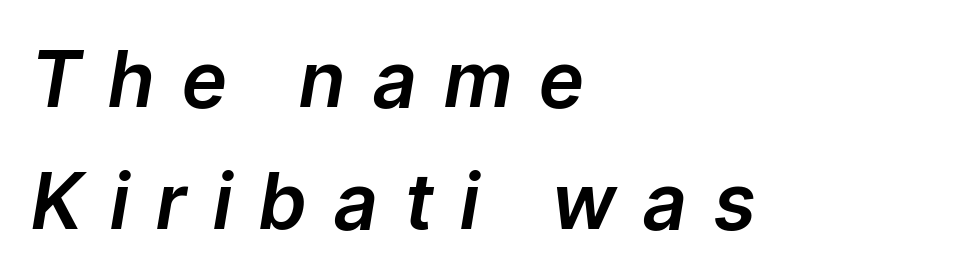
The image shows 77 px text type, italic (leaning right); set left-aligned, normal line spacing (1.58x), unusually wide letter spacing (+0.38 em), not underlined; low stroke contrast and a medium x-height.
